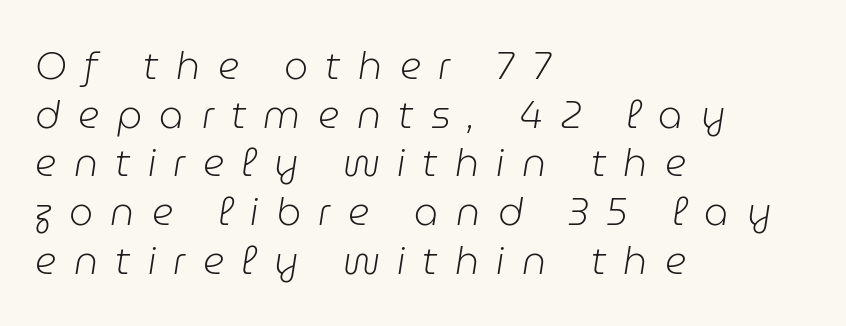
The image shows 38 px light type, italic (leaning right); set left-aligned, normal line spacing (1.28x), unusually wide letter spacing (+0.46 em), not underlined; low stroke contrast and a medium x-height.
